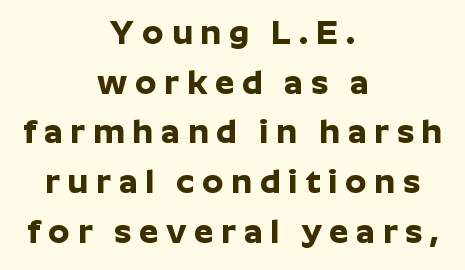
Q: Is the text bold? A: Yes.
Q: Is the text italic (slanted)? A: No, it is upright.
Q: Is the typeface a serif or a sans-serif typeface? A: Sans-serif.
Q: Is the text underlined? A: No.
Q: How is the paragraph aligned? A: Centered.
Q: Is the spacing between letters normal or unusually wide? A: Unusually wide.
Q: Is the spacing between lines tight, normal or loose? A: Normal.
Q: Width (condensed, normal, or wide)? A: Normal.
Q: Stroke contrast? A: Low.
Q: x-height? A: Medium.
Q: Monospaced? A: No.
